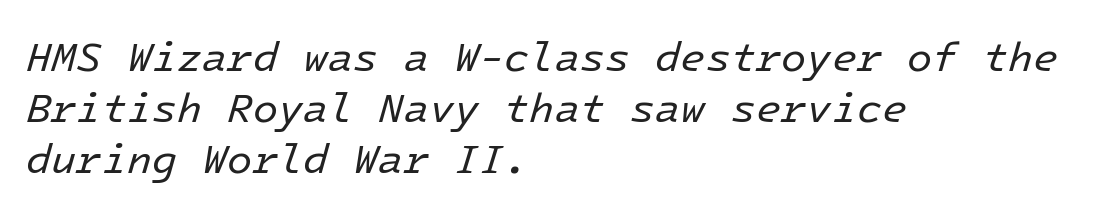
The image shows 41 px regular-weight type, italic (leaning right); set left-aligned, line spacing 1.24x, normal letter spacing, not underlined; low stroke contrast and a medium x-height.
